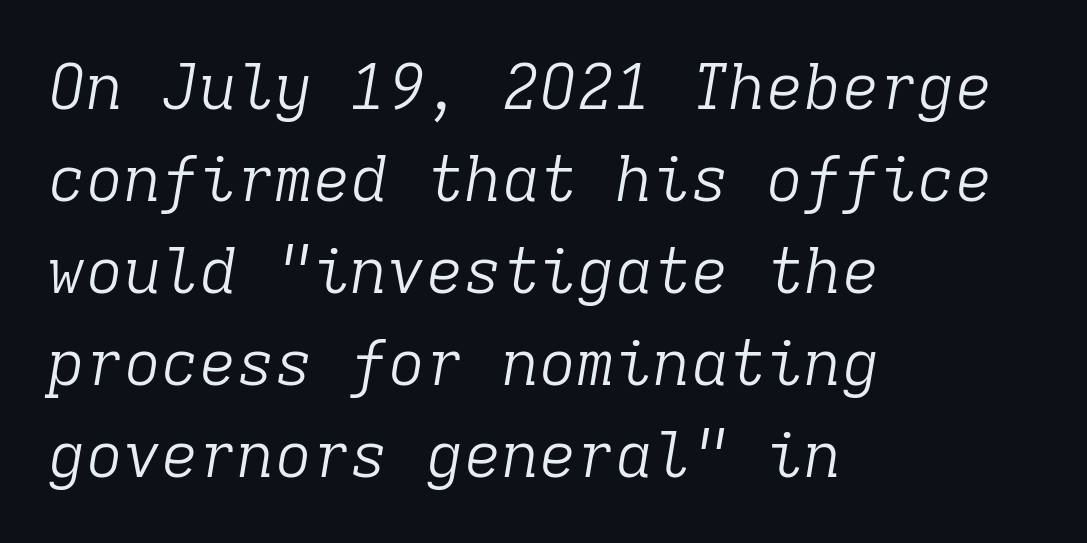
Little horizontal feet cap the strokes, marking this as serif type. Spacing between characters is what you'd get straight out of the box. No chunkiness to these letters — they're not bold. A typesetter would mark this as italic.
